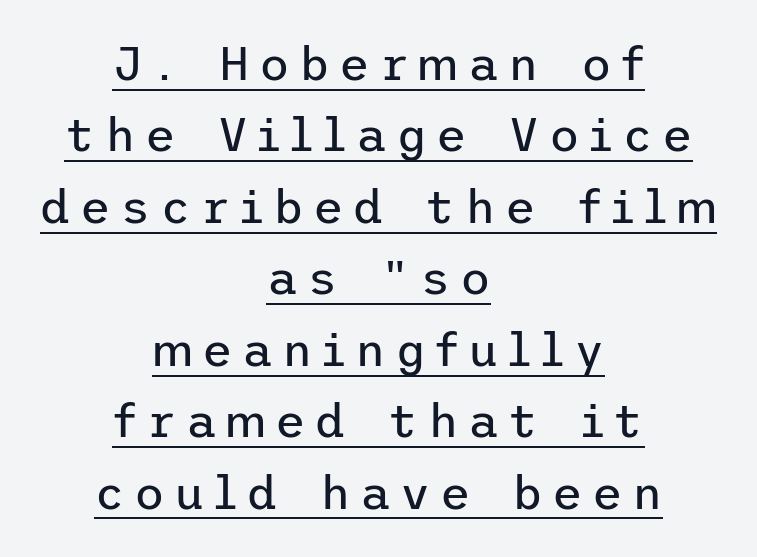
{"serif": "no", "italic": "no", "bold": "no", "weight": "regular", "width": "normal", "stroke_contrast": "low", "x_height": "medium", "underline": "yes", "align": "center", "line_spacing": "normal", "line_spacing_ratio": 1.52, "letter_spacing": "wide", "letter_spacing_em": 0.2, "glyph_px": 47}
